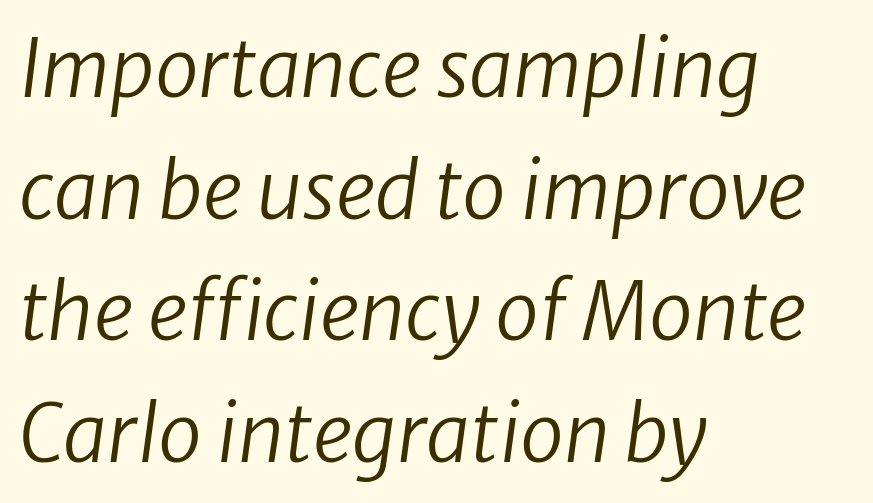
The image shows 79 px regular-weight type, italic (leaning right); set left-aligned, normal line spacing (1.54x), normal letter spacing, not underlined; low stroke contrast and a medium x-height.
